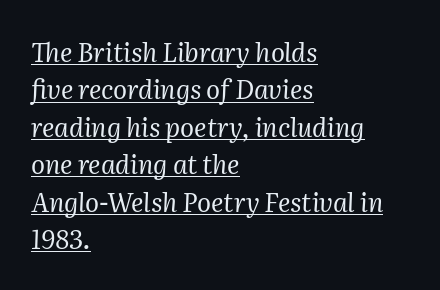
{"italic": "yes", "lean": "right", "slant_degrees": 2, "bold": "no", "underline": "yes", "align": "left", "line_spacing": "normal", "line_spacing_ratio": 1.44, "letter_spacing": "normal", "letter_spacing_em": 0.0, "glyph_px": 26}
